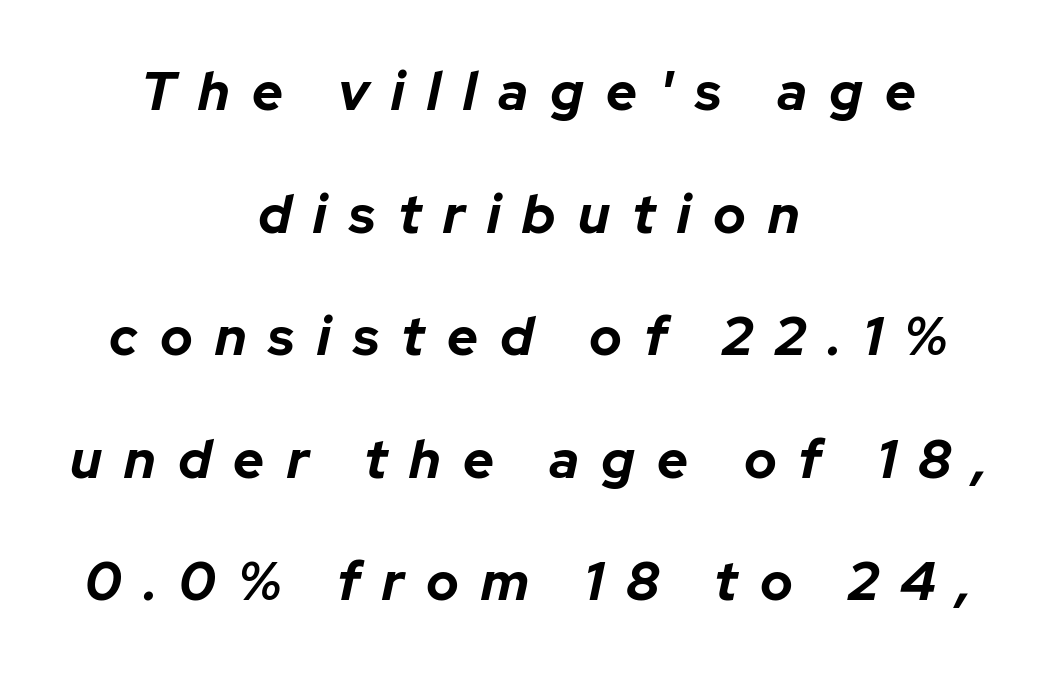
Check under the words: just untouched page. Heavy-handed strokes throughout: this text is bold. Is the block centered? Yes — each line is placed symmetrically about the middle. Here the designer chose a conventional face with non-uniform glyph widths. A typesetter would call this heavily tracked-out type.
